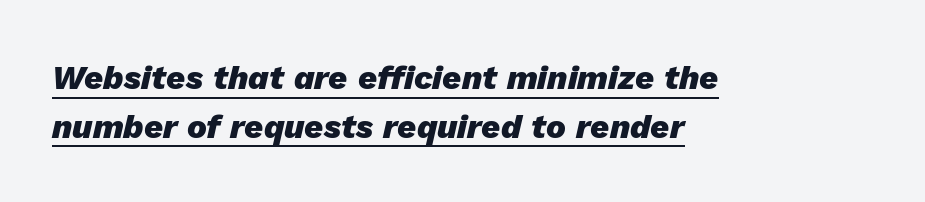
Every character sits at an angle, as italics do. This sample uses plain, unmodified letter spacing. Vertically, the passage feels balanced, rows spaced as you'd expect. Thick stems and heavy bowls — unmistakably bold.
